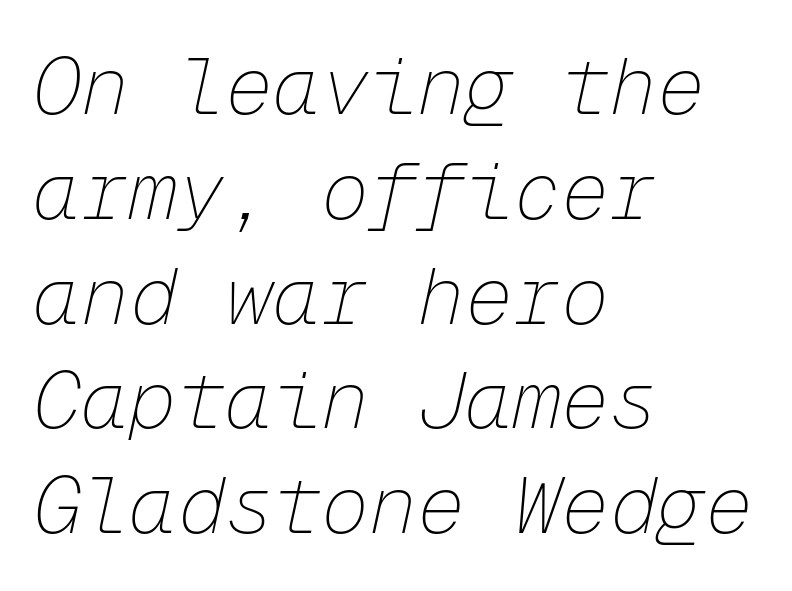
Q: Is the text bold? A: No.
Q: Is the text italic (slanted)? A: Yes, it leans right by about 12 degrees.
Q: Is the text underlined? A: No.
Q: How is the paragraph aligned? A: Left-aligned.
Q: Is the spacing between letters normal or unusually wide? A: Normal.
Q: Is the spacing between lines tight, normal or loose? A: Normal.
Q: Width (condensed, normal, or wide)? A: Normal.
Q: Stroke contrast? A: Low.
Q: x-height? A: Medium.
Q: Monospaced? A: Yes.
